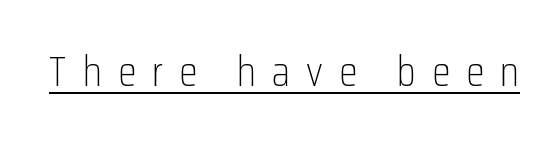
The image shows 42 px light, condensed sans-serif type, upright; set unusually wide letter spacing (+0.38 em), underlined; low stroke contrast and a medium x-height.
